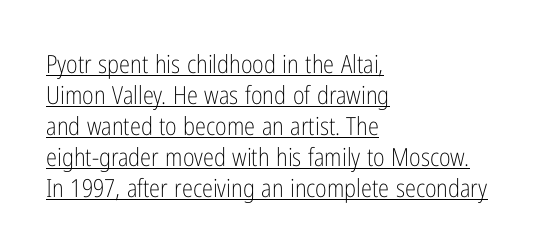
Q: Is the text bold? A: No.
Q: Is the text italic (slanted)? A: No, it is upright.
Q: Is the text underlined? A: Yes.
Q: How is the paragraph aligned? A: Left-aligned.
Q: Is the spacing between letters normal or unusually wide? A: Normal.
